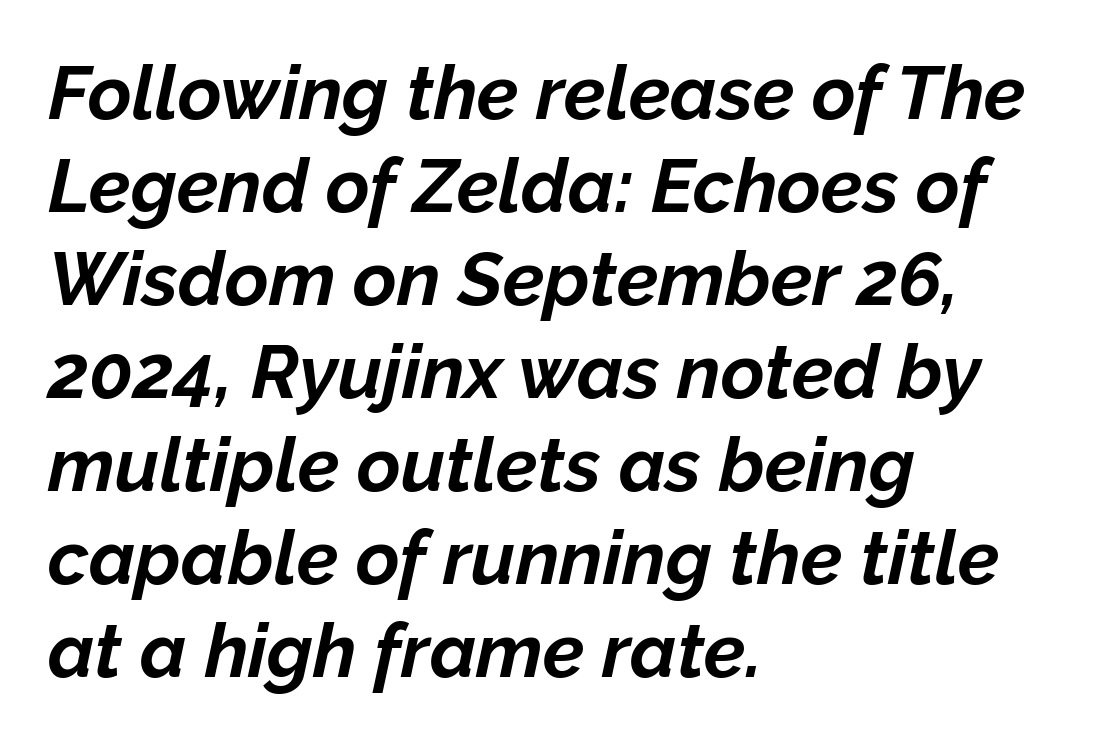
Q: Is the text bold? A: Yes.
Q: Is the text italic (slanted)? A: Yes, it leans right by about 12 degrees.
Q: Is the text underlined? A: No.
Q: How is the paragraph aligned? A: Left-aligned.
Q: Is the spacing between letters normal or unusually wide? A: Normal.
Q: Width (condensed, normal, or wide)? A: Normal.
Q: Stroke contrast? A: Low.
Q: x-height? A: Medium.
Q: Monospaced? A: No.
